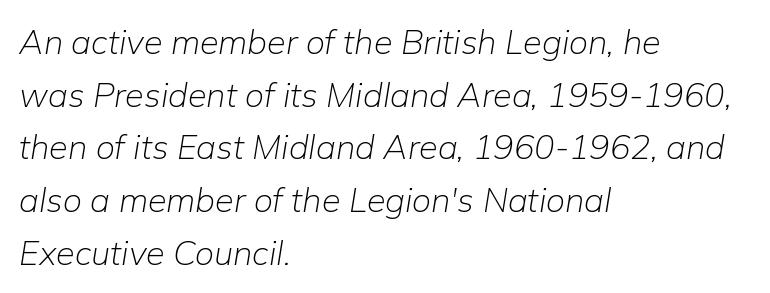
Q: Is the text bold? A: No.
Q: Is the text italic (slanted)? A: Yes, it leans right by about 9 degrees.
Q: Is the text underlined? A: No.
Q: How is the paragraph aligned? A: Left-aligned.
Q: Is the spacing between letters normal or unusually wide? A: Normal.
Q: Is the spacing between lines tight, normal or loose? A: Normal.
Q: Width (condensed, normal, or wide)? A: Normal.
Q: Stroke contrast? A: Low.
Q: x-height? A: Medium.
Q: Monospaced? A: No.
